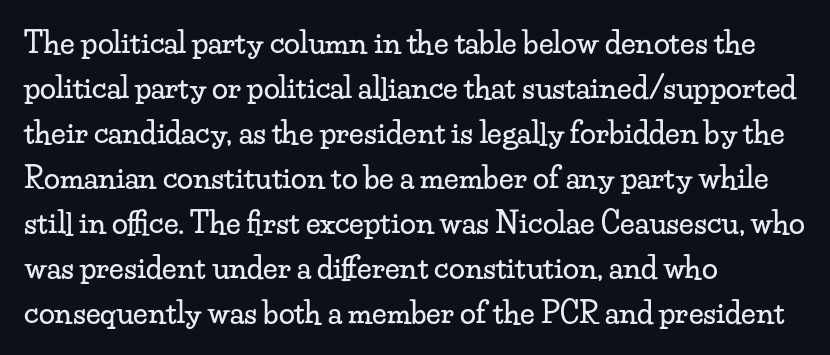
Caption: standard tracking, unaltered. Evenly set lines give the paragraph a standard silhouette. The letters advance in unequal steps, a hallmark of proportional type. This is roman type, the default non-slanted kind. Layout note: lines flush left.
